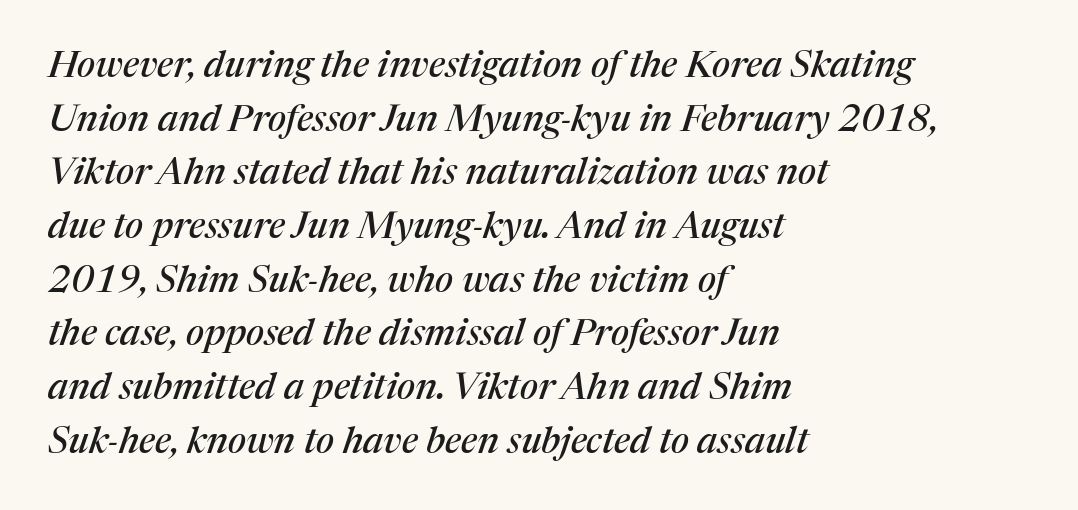
The image shows 37 px serif type, italic (leaning right); set left-aligned, normal line spacing (1.45x), normal letter spacing, not underlined; medium stroke contrast and a medium x-height.
